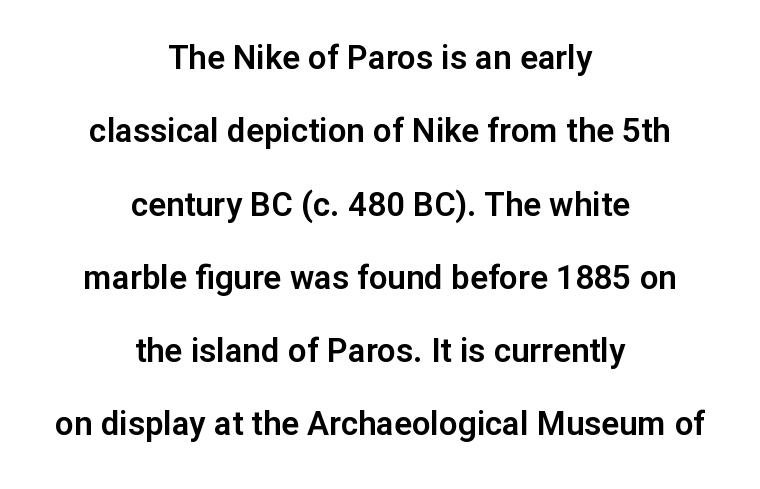
The rendering uses a large line-height, opening up the rows. Italic? Not at all — the glyphs are vertical. Each word holds together tightly as a unit, with standard inter-letter gaps. Examine the stroke ends and you'll find no serifs. Visually the block forms a symmetrical silhouette, jagged on both flanks.
